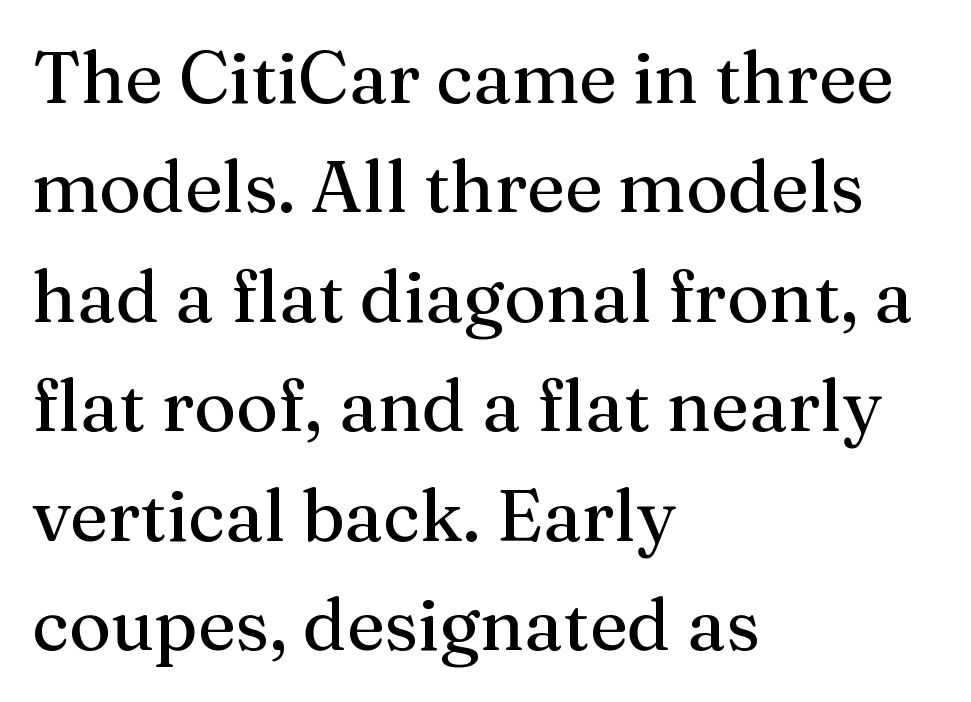
Q: Is the text italic (slanted)? A: No, it is upright.
Q: Is the typeface a serif or a sans-serif typeface? A: Serif.
Q: Is the text underlined? A: No.
Q: How is the paragraph aligned? A: Left-aligned.
Q: Is the spacing between letters normal or unusually wide? A: Normal.
Q: Is the spacing between lines tight, normal or loose? A: Normal.
Q: Width (condensed, normal, or wide)? A: Normal.
Q: Stroke contrast? A: Medium.
Q: x-height? A: Medium.
Q: Monospaced? A: No.
